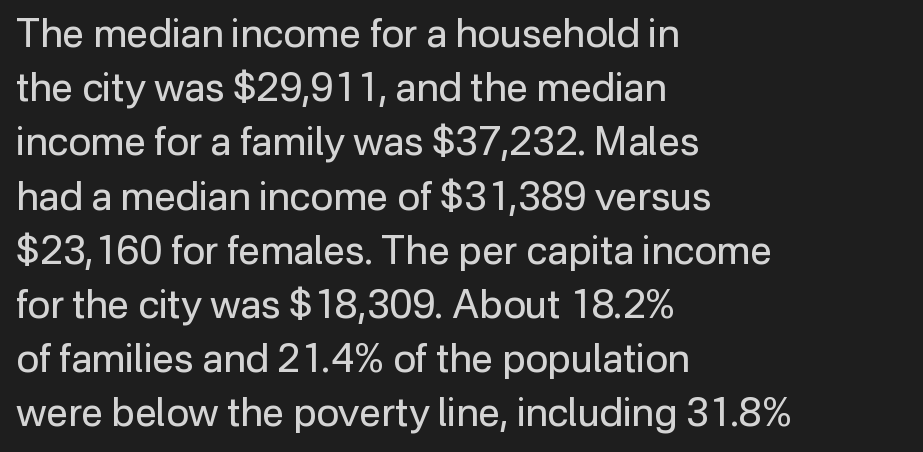
Q: Is the text bold? A: No.
Q: Is the text italic (slanted)? A: No, it is upright.
Q: Is the typeface a serif or a sans-serif typeface? A: Sans-serif.
Q: Is the text underlined? A: No.
Q: How is the paragraph aligned? A: Left-aligned.
Q: Is the spacing between letters normal or unusually wide? A: Normal.
Q: Is the spacing between lines tight, normal or loose? A: Normal.
Q: Width (condensed, normal, or wide)? A: Normal.
Q: Stroke contrast? A: Low.
Q: x-height? A: Medium.
Q: Monospaced? A: No.
